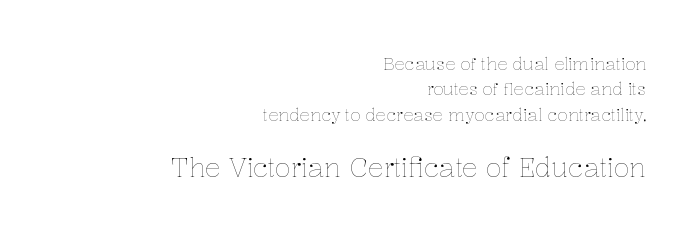
Q: Is the text bold? A: No.
Q: Is the text italic (slanted)? A: No, it is upright.
Q: Is the text underlined? A: No.
Q: How is the paragraph aligned? A: Right-aligned.
Q: Is the spacing between letters normal or unusually wide? A: Normal.
Q: Is the spacing between lines tight, normal or loose? A: Normal.
Q: Which block of text is set in a larger size, the first (top) or the second (bottom)? A: The second (bottom) one.
